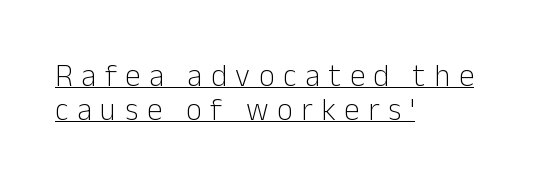
The image shows 31 px light sans-serif type, upright; set left-aligned, tight line spacing (1.09x), unusually wide letter spacing (+0.28 em), underlined; low stroke contrast and a medium x-height.
